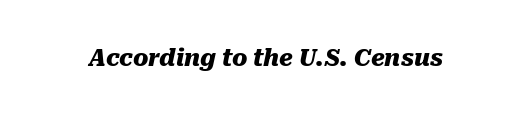
The image shows 23 px bold type, italic (leaning right); set normal letter spacing, not underlined.
